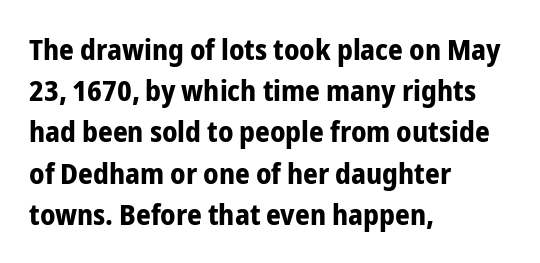
Q: Is the text bold? A: Yes.
Q: Is the text italic (slanted)? A: No, it is upright.
Q: Is the typeface a serif or a sans-serif typeface? A: Sans-serif.
Q: Is the text underlined? A: No.
Q: How is the paragraph aligned? A: Left-aligned.
Q: Is the spacing between letters normal or unusually wide? A: Normal.
Q: Is the spacing between lines tight, normal or loose? A: Normal.
Q: Width (condensed, normal, or wide)? A: Condensed.
Q: Stroke contrast? A: Low.
Q: x-height? A: Medium.
Q: Monospaced? A: No.
